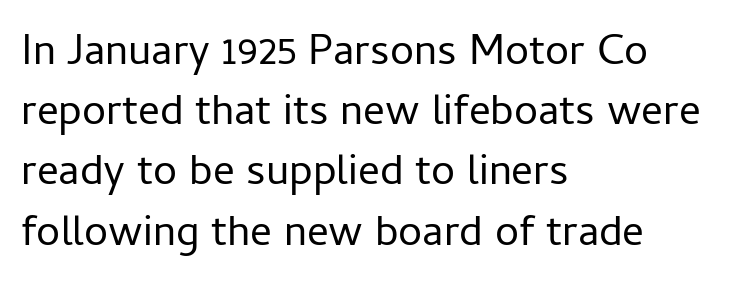
{"serif": "no", "italic": "no", "bold": "no", "weight": "regular", "width": "normal", "stroke_contrast": "low", "x_height": "medium", "monospaced": "no", "underline": "no", "align": "left", "line_spacing": "normal", "line_spacing_ratio": 1.4, "letter_spacing": "normal", "letter_spacing_em": 0.0, "glyph_px": 43}
